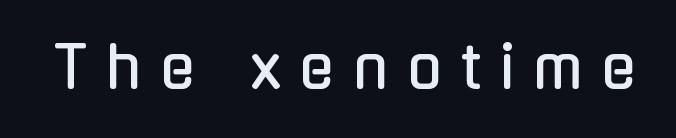
{"serif": "no", "italic": "no", "width": "condensed", "stroke_contrast": "low", "x_height": "medium", "monospaced": "no", "underline": "no", "letter_spacing": "wide", "letter_spacing_em": 0.34, "glyph_px": 57}
